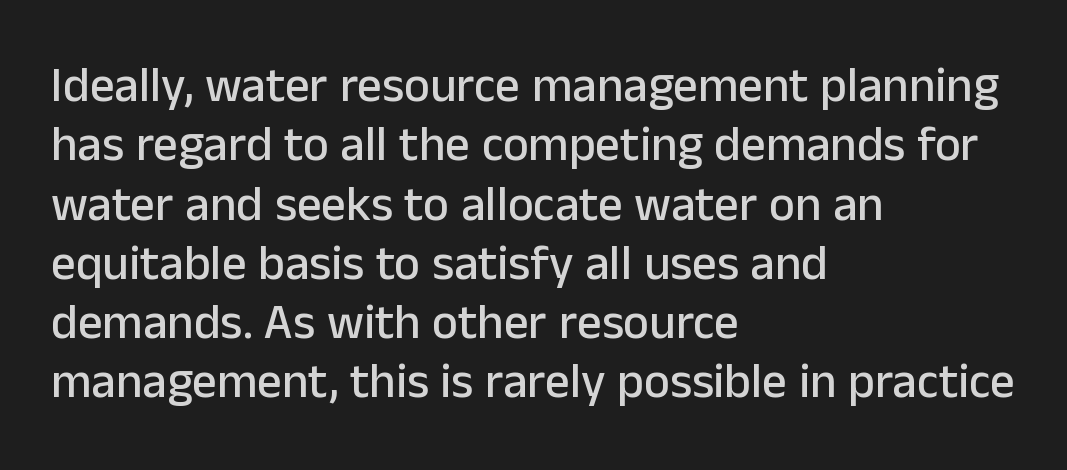
Q: Is the text italic (slanted)? A: No, it is upright.
Q: Is the typeface a serif or a sans-serif typeface? A: Sans-serif.
Q: Is the text underlined? A: No.
Q: How is the paragraph aligned? A: Left-aligned.
Q: Is the spacing between letters normal or unusually wide? A: Normal.
Q: Width (condensed, normal, or wide)? A: Normal.
Q: Stroke contrast? A: Low.
Q: x-height? A: Medium.
Q: Monospaced? A: No.
